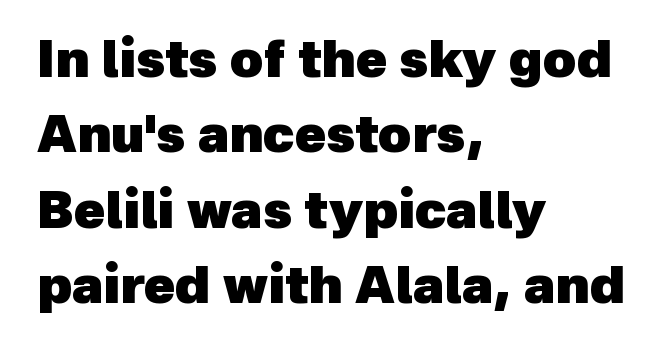
The image shows 51 px heavy sans-serif type; set left-aligned, normal line spacing (1.48x), normal letter spacing, not underlined; a medium x-height.
